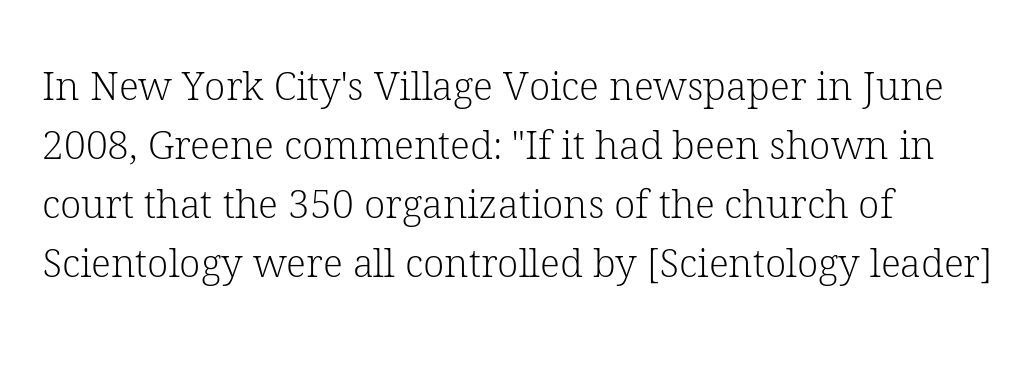
Notice how the passage keeps a crisp vertical edge on the left only. The passage shown is typeset with a serif family. Posture: vertical. Ink coverage per letter is moderate at most. Each row of text sits above clean, open space.
